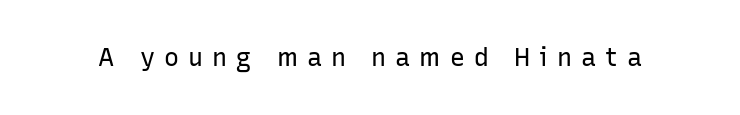
The image shows 25 px text type, upright; set unusually wide letter spacing (+0.36 em), not underlined.
